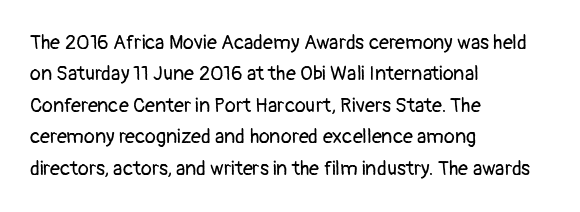
{"italic": "no", "bold": "no", "underline": "no", "align": "left", "line_spacing": "normal", "line_spacing_ratio": 1.57, "letter_spacing": "normal", "letter_spacing_em": 0.0, "glyph_px": 20}
